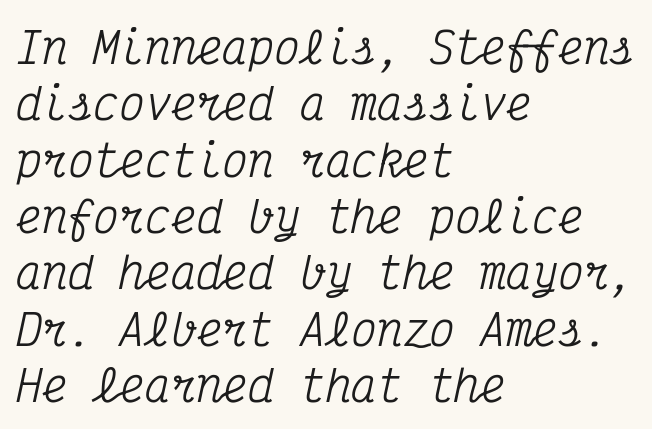
Small tapered or slab feet sit at the stroke ends, so this counts as serif. Line spacing here is normal. This rendering uses left alignment, leaving the right contour irregular. The foot of each line stays bare and open. A typesetter would call this monospace, since all characters share one set width. This sample uses plain, unmodified letter spacing.
